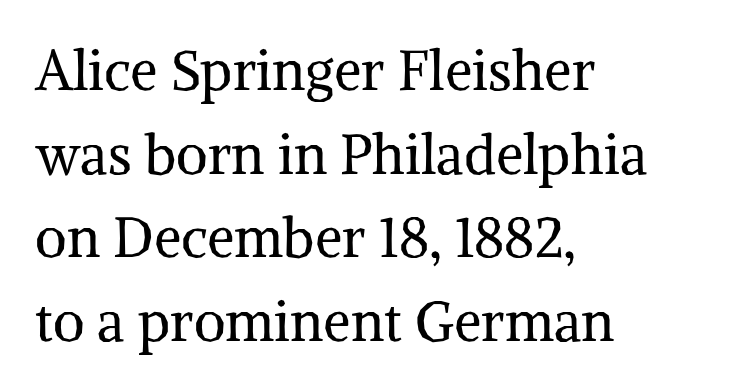
No letter is thick-stroked: the sample isn't bold. Compared with typical paragraphs, the rows here are spaced about the same. A typesetter would call this zero additional tracking. The rendering uses natural spacing where letterforms have individual widths. Nope, not italic — everything's standing straight.
